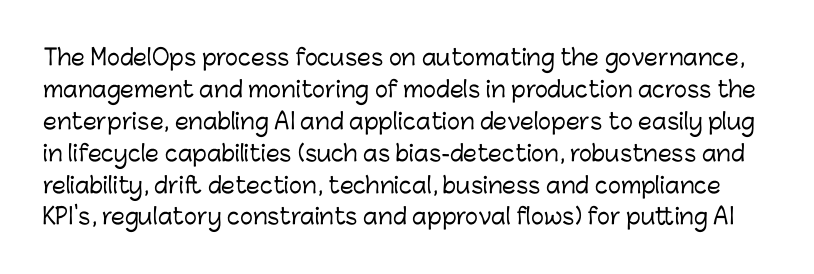
The image shows 22 px text type, upright; set normal line spacing (1.45x), normal letter spacing, not underlined.
